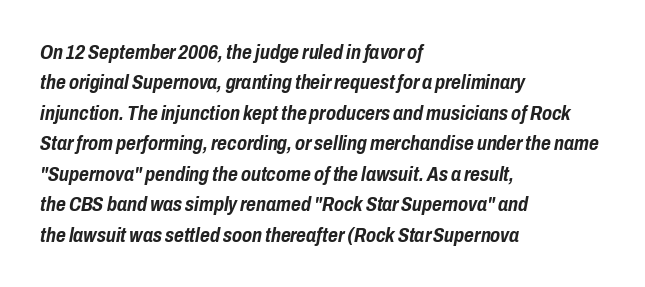
Q: Is the text bold? A: Yes.
Q: Is the text italic (slanted)? A: Yes, it leans right by about 10 degrees.
Q: Is the text underlined? A: No.
Q: How is the paragraph aligned? A: Left-aligned.
Q: Is the spacing between letters normal or unusually wide? A: Normal.
Q: Is the spacing between lines tight, normal or loose? A: Normal.
